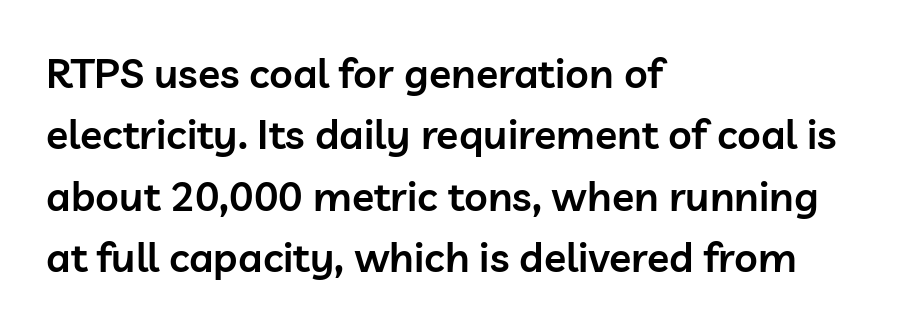
Q: Is the text bold? A: Semi-bold.
Q: Is the text italic (slanted)? A: No, it is upright.
Q: Is the typeface a serif or a sans-serif typeface? A: Sans-serif.
Q: Is the text underlined? A: No.
Q: How is the paragraph aligned? A: Left-aligned.
Q: Is the spacing between letters normal or unusually wide? A: Normal.
Q: Is the spacing between lines tight, normal or loose? A: Normal.
Q: Width (condensed, normal, or wide)? A: Normal.
Q: Stroke contrast? A: Low.
Q: x-height? A: Medium.
Q: Monospaced? A: No.
